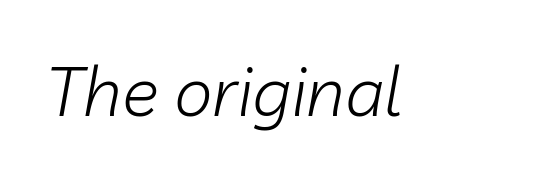
Q: Is the text bold? A: No.
Q: Is the text italic (slanted)? A: Yes, it leans right by about 10 degrees.
Q: Is the text underlined? A: No.
Q: Is the spacing between letters normal or unusually wide? A: Normal.
Q: Width (condensed, normal, or wide)? A: Normal.
Q: Stroke contrast? A: Low.
Q: x-height? A: Medium.
Q: Monospaced? A: No.
